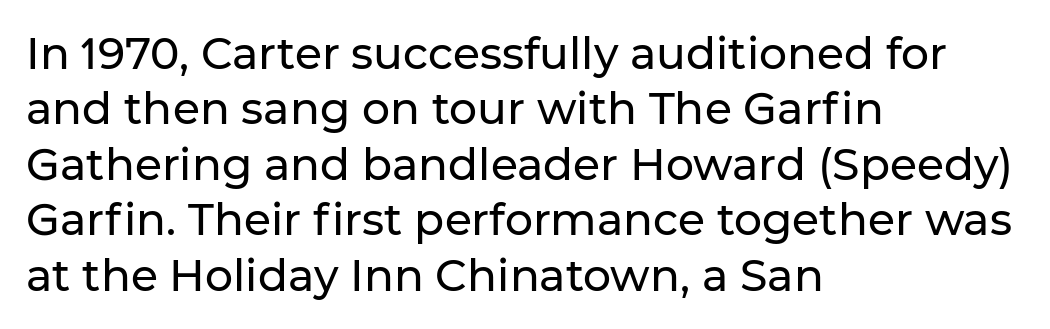
Q: Is the text italic (slanted)? A: No, it is upright.
Q: Is the typeface a serif or a sans-serif typeface? A: Sans-serif.
Q: Is the text underlined? A: No.
Q: How is the paragraph aligned? A: Left-aligned.
Q: Is the spacing between letters normal or unusually wide? A: Normal.
Q: Is the spacing between lines tight, normal or loose? A: Normal.
Q: Width (condensed, normal, or wide)? A: Normal.
Q: Stroke contrast? A: Low.
Q: x-height? A: Medium.
Q: Monospaced? A: No.
